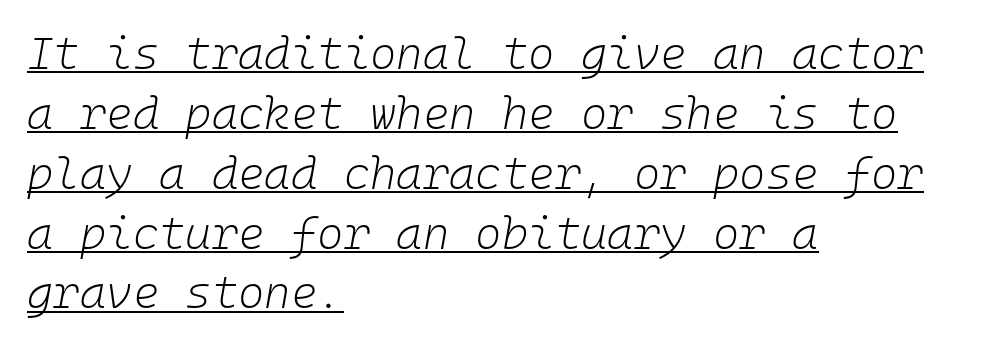
Q: Is the text bold? A: No.
Q: Is the text italic (slanted)? A: Yes, it leans right by about 10 degrees.
Q: Is the text underlined? A: Yes.
Q: How is the paragraph aligned? A: Left-aligned.
Q: Is the spacing between letters normal or unusually wide? A: Normal.
Q: Is the spacing between lines tight, normal or loose? A: Normal.
Q: Width (condensed, normal, or wide)? A: Normal.
Q: Stroke contrast? A: Low.
Q: x-height? A: Medium.
Q: Monospaced? A: Yes.
